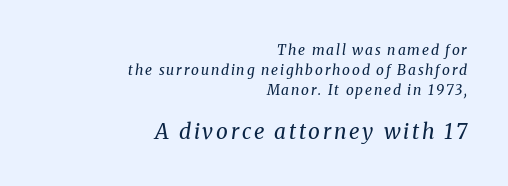
A bare baseline throughout the passage. Each line ends at the same right margin while the left side varies. The passage shown leans; its letterforms are oblique. The rendering enlarges the type as you move from the upper chunk to the lower. The line-height multiplier appears to be the usual default. No letter is thick-stroked: the sample isn't bold.
